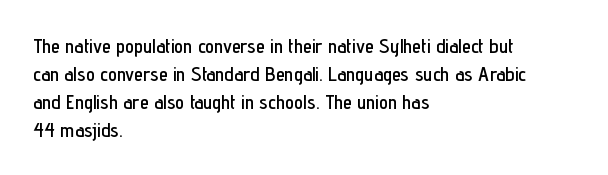
Q: Is the text italic (slanted)? A: No, it is upright.
Q: Is the text underlined? A: No.
Q: How is the paragraph aligned? A: Left-aligned.
Q: Is the spacing between letters normal or unusually wide? A: Normal.
Q: Is the spacing between lines tight, normal or loose? A: Normal.
